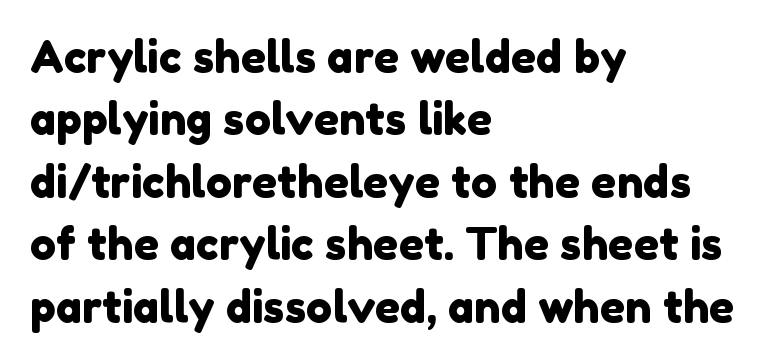
Q: Is the typeface a serif or a sans-serif typeface? A: Sans-serif.
Q: Is the text underlined? A: No.
Q: How is the paragraph aligned? A: Left-aligned.
Q: Is the spacing between letters normal or unusually wide? A: Normal.
Q: Is the spacing between lines tight, normal or loose? A: Normal.
Q: Width (condensed, normal, or wide)? A: Normal.
Q: Stroke contrast? A: Low.
Q: x-height? A: Medium.
Q: Monospaced? A: No.
